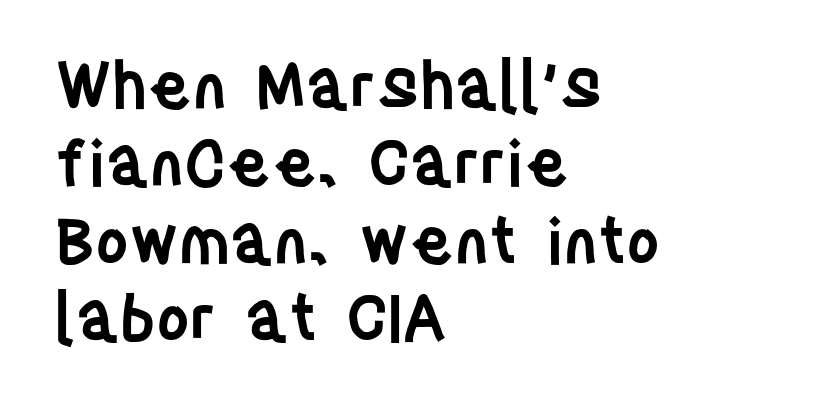
If you drew a ruler down the left edge, every line would touch it. These lines are rendered in a variable-pitch font. The specimen reads as upright at a glance. The space beneath each line is pristine and unruled.
